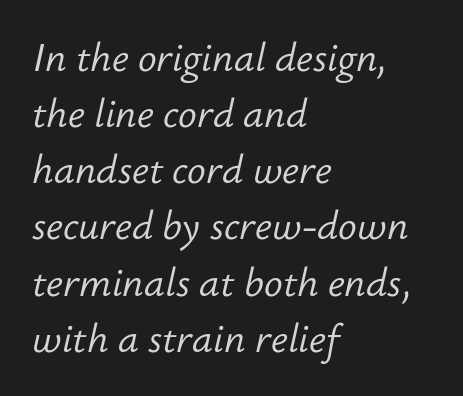
Check the space under the baseline: it is left empty. Compared with typical body copy, the letter spacing here is the same. Line starts are locked; line ends wander. The leading is moderate, giving the passage an even texture. The strokes carry an ordinary text weight at most. The letters are slanted; this is an italic face.
